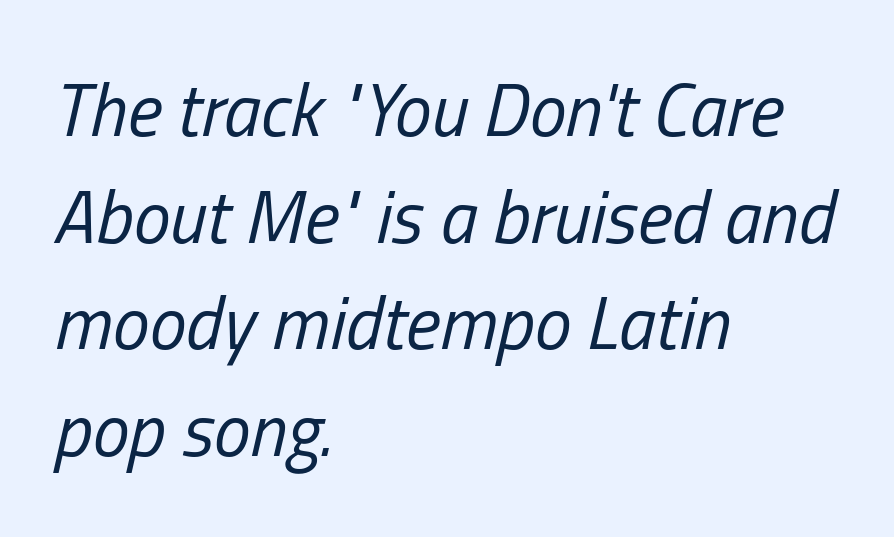
Underline: absent. You can tell it's italic because the verticals aren't actually vertical. Honestly, the row spacing looks completely unremarkable. Vertical stems look standard width or narrower in stroke. Layout note: lines flush left. The horizontal fit of the characters is conventional and even.
